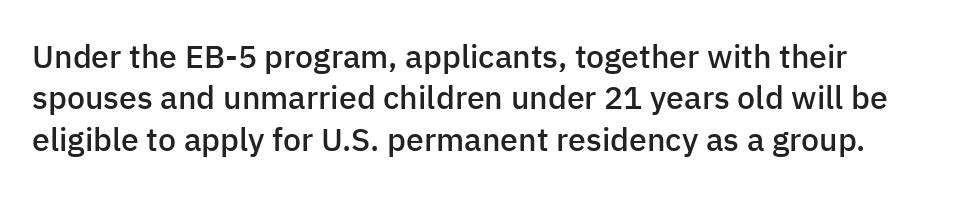
Q: Is the text bold? A: Semi-bold.
Q: Is the text italic (slanted)? A: No, it is upright.
Q: Is the typeface a serif or a sans-serif typeface? A: Sans-serif.
Q: Is the text underlined? A: No.
Q: How is the paragraph aligned? A: Left-aligned.
Q: Is the spacing between letters normal or unusually wide? A: Normal.
Q: Is the spacing between lines tight, normal or loose? A: Normal.
Q: Width (condensed, normal, or wide)? A: Normal.
Q: Stroke contrast? A: Low.
Q: x-height? A: Medium.
Q: Monospaced? A: No.
